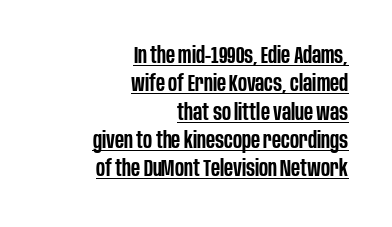
Q: Is the text bold? A: Semi-bold.
Q: Is the text italic (slanted)? A: No, it is upright.
Q: Is the text underlined? A: Yes.
Q: How is the paragraph aligned? A: Right-aligned.
Q: Is the spacing between letters normal or unusually wide? A: Normal.
